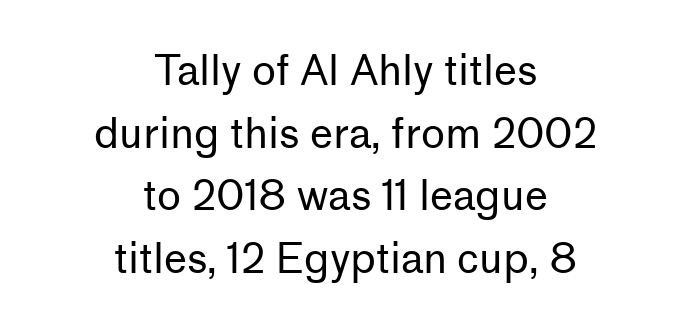
Underline: absent. The lettering holds an erect, upright posture throughout. The passage shown is typed in a proportional face where columns would drift. Reading down the block, each line starts at a different indent, mirrored at its end.
